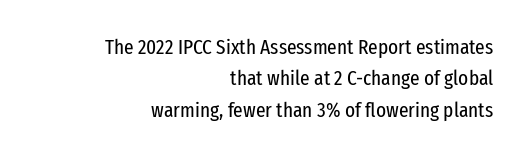
The letters stand upright; this is a roman face. Caption: face not bold, strokes unweighted. Each word holds together tightly as a unit, with standard inter-letter gaps. The lines in this sample share a right terminus and differ only in where they begin.
